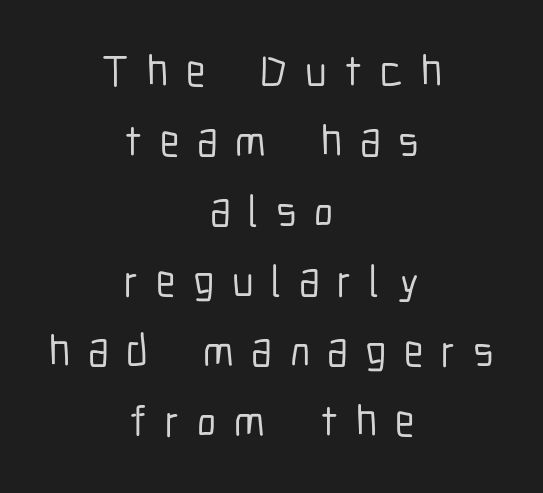
Q: Is the text italic (slanted)? A: No, it is upright.
Q: Is the typeface a serif or a sans-serif typeface? A: Sans-serif.
Q: Is the text underlined? A: No.
Q: How is the paragraph aligned? A: Centered.
Q: Is the spacing between letters normal or unusually wide? A: Unusually wide.
Q: Is the spacing between lines tight, normal or loose? A: Normal.
Q: Width (condensed, normal, or wide)? A: Condensed.
Q: Stroke contrast? A: Low.
Q: x-height? A: Medium.
Q: Monospaced? A: No.
